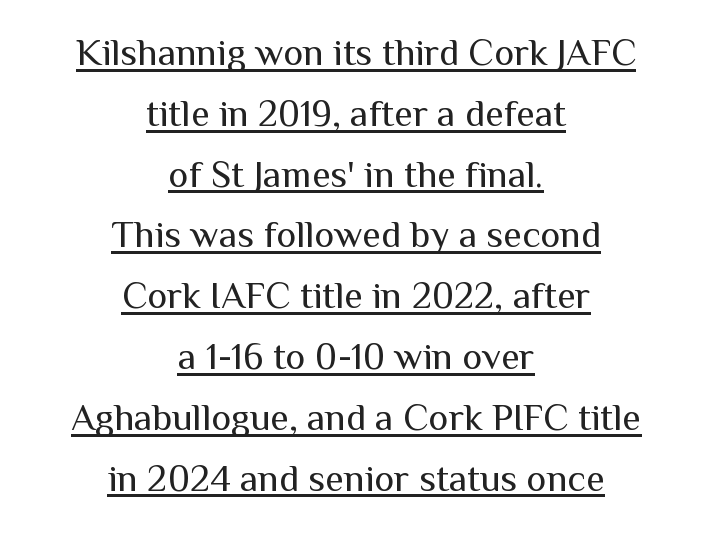
Q: Is the text bold? A: No.
Q: Is the text italic (slanted)? A: No, it is upright.
Q: Is the typeface a serif or a sans-serif typeface? A: Sans-serif.
Q: Is the text underlined? A: Yes.
Q: How is the paragraph aligned? A: Centered.
Q: Is the spacing between letters normal or unusually wide? A: Normal.
Q: Is the spacing between lines tight, normal or loose? A: Normal.
Q: Width (condensed, normal, or wide)? A: Normal.
Q: Stroke contrast? A: Medium.
Q: x-height? A: Medium.
Q: Monospaced? A: No.
